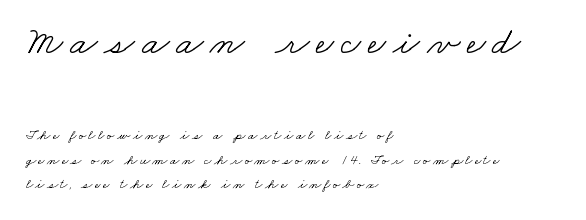
{"serif": "yes", "bold": "no", "weight": "light", "width": "wide", "stroke_contrast": "low", "x_height": "small", "monospaced": "no", "underline": "no", "align": "left", "line_spacing_ratio": 1.77, "larger_block": "first", "size_ratio": 2.86, "glyph_px": 40}
